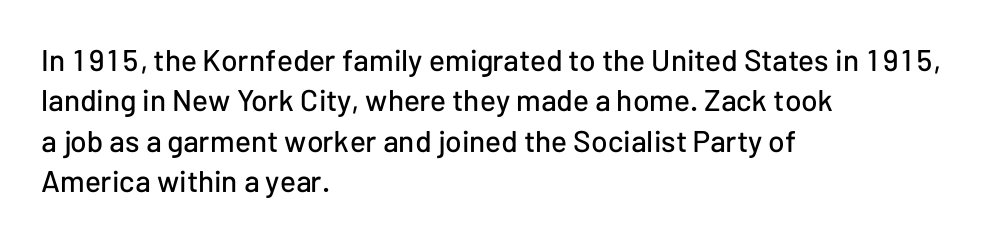
Is the letter spacing exaggerated? No — it looks like the ordinary default. The strip under each line holds only bare page. I'd call this a sans setting — the letters go barefoot. Does the leading feel generous? No, just average. The rag falls on the right side of this text block.
